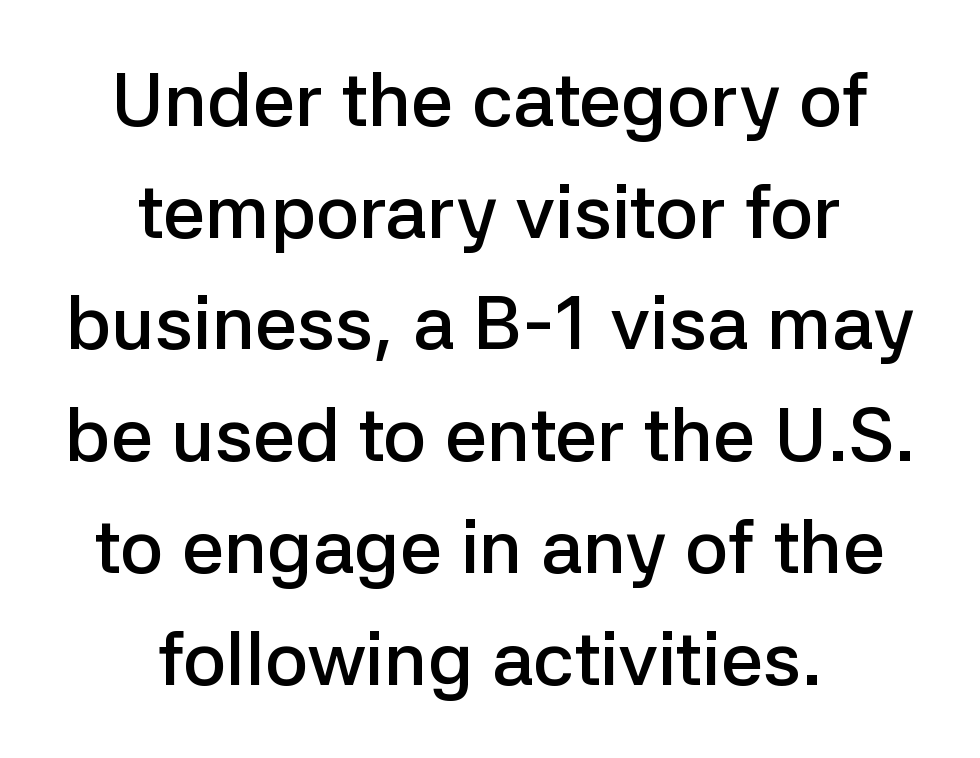
{"serif": "no", "italic": "no", "bold": "semi", "weight": "semibold", "width": "normal", "stroke_contrast": "low", "x_height": "medium", "monospaced": "no", "underline": "no", "align": "center", "line_spacing": "normal", "line_spacing_ratio": 1.49, "letter_spacing": "normal", "letter_spacing_em": 0.0, "glyph_px": 75}
